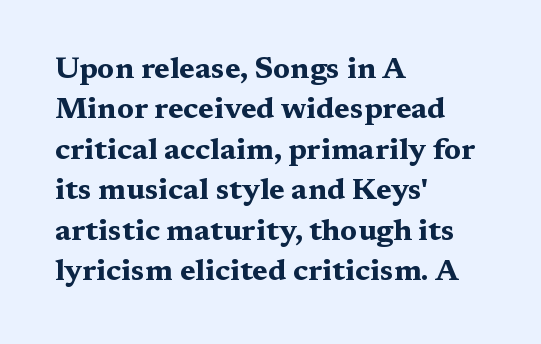
A typesetter would call this leading conventional body-copy spacing. Note: serifs present on the glyphs. You could not count columns in this text — the font is proportionally spaced. The letters sit at their default tracking, neither squeezed nor spread. The text block is weighted toward the left margin, trailing off unevenly rightward.
